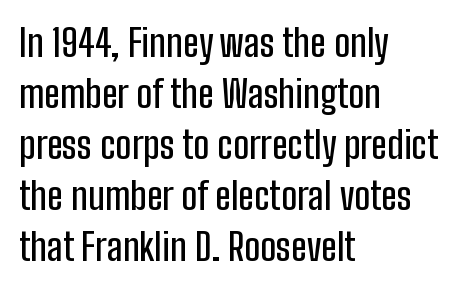
This is roman type, the default non-slanted kind. These lines stack with their left ends in a neat column. The vertical gap from one line to the next is medium. Descender tails drop into unmarked territory. Here the designer chose a conventional face with non-uniform glyph widths.
